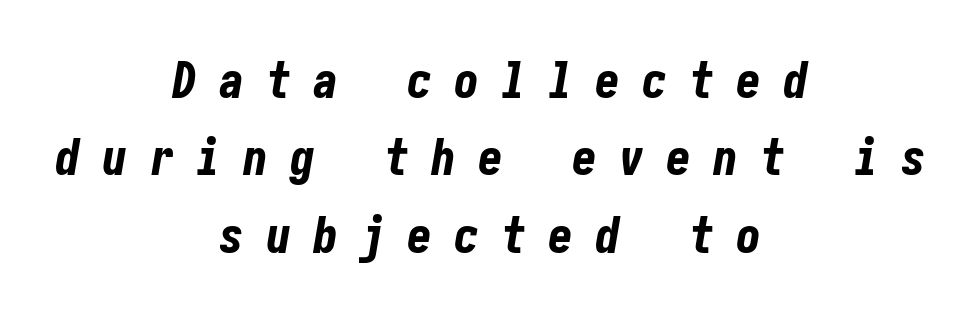
Q: Is the text bold? A: Yes.
Q: Is the text italic (slanted)? A: Yes, it leans right by about 10 degrees.
Q: Is the text underlined? A: No.
Q: How is the paragraph aligned? A: Centered.
Q: Is the spacing between letters normal or unusually wide? A: Unusually wide.
Q: Is the spacing between lines tight, normal or loose? A: Normal.
Q: Width (condensed, normal, or wide)? A: Condensed.
Q: Stroke contrast? A: Low.
Q: x-height? A: Medium.
